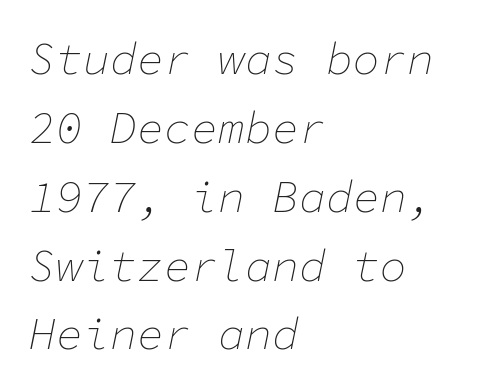
Q: Is the text bold? A: No.
Q: Is the text italic (slanted)? A: Yes, it leans right by about 11 degrees.
Q: Is the text underlined? A: No.
Q: How is the paragraph aligned? A: Left-aligned.
Q: Is the spacing between letters normal or unusually wide? A: Normal.
Q: Is the spacing between lines tight, normal or loose? A: Normal.
Q: Width (condensed, normal, or wide)? A: Normal.
Q: Stroke contrast? A: Low.
Q: x-height? A: Medium.
Q: Monospaced? A: Yes.
